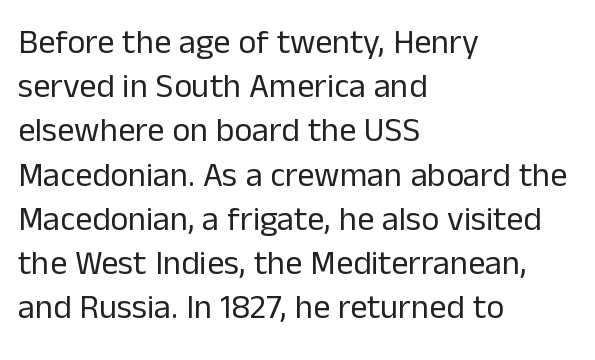
The image shows 34 px regular-weight sans-serif type, upright; set left-aligned, normal line spacing (1.3x), normal letter spacing, not underlined; low stroke contrast and a medium x-height.
